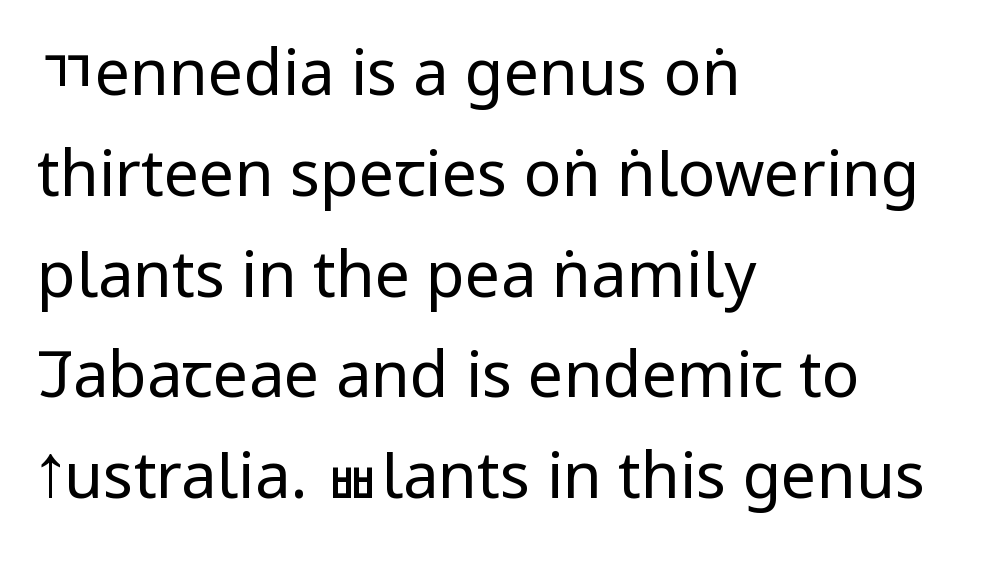
Is the block centered? No — it sits flush against the left margin. The type is set solid horizontally, with unmodified tracking. Counters stay open thanks to moderate or lighter strokes. Lines of text with bare space underneath. Notice how the stems are strictly vertical — no italics here. In terms of letterform style, serifs are entirely absent.
